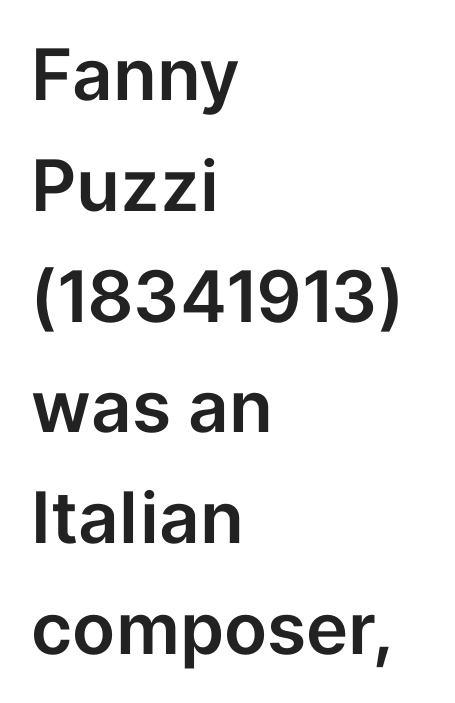
Q: Is the text italic (slanted)? A: No, it is upright.
Q: Is the typeface a serif or a sans-serif typeface? A: Sans-serif.
Q: Is the text underlined? A: No.
Q: How is the paragraph aligned? A: Left-aligned.
Q: Is the spacing between letters normal or unusually wide? A: Normal.
Q: Is the spacing between lines tight, normal or loose? A: Normal.
Q: Width (condensed, normal, or wide)? A: Normal.
Q: Stroke contrast? A: Low.
Q: x-height? A: Medium.
Q: Monospaced? A: No.
